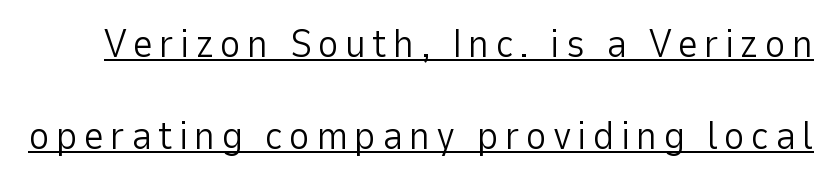
{"serif": "no", "italic": "no", "bold": "no", "weight": "light", "width": "normal", "stroke_contrast": "low", "x_height": "medium", "monospaced": "no", "underline": "yes", "line_spacing": "loose", "line_spacing_ratio": 2.3, "glyph_px": 40}
